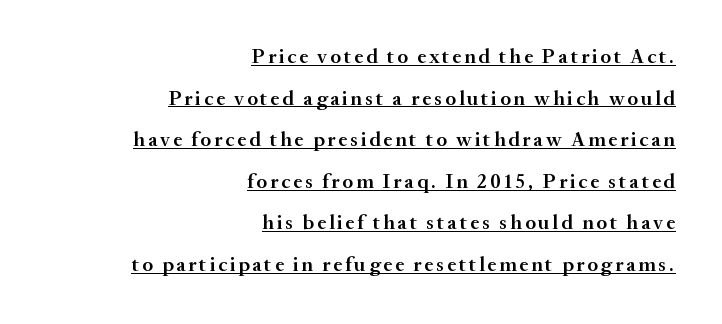
The image shows 21 px text type, upright; set right-aligned, loose line spacing (1.98x), underlined.
